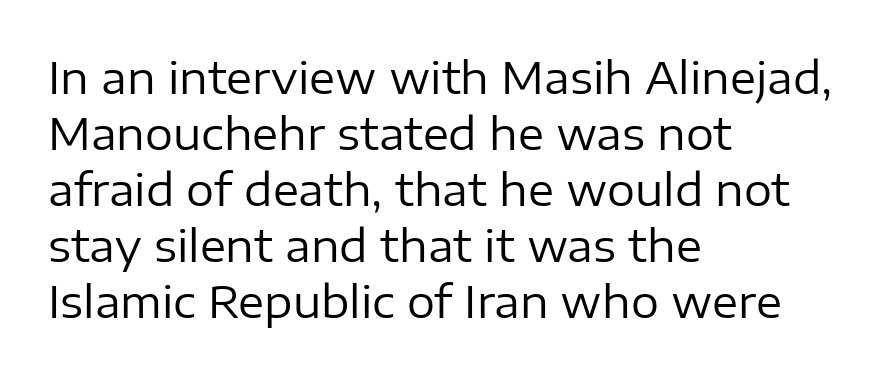
Q: Is the text bold? A: No.
Q: Is the text italic (slanted)? A: No, it is upright.
Q: Is the typeface a serif or a sans-serif typeface? A: Sans-serif.
Q: Is the text underlined? A: No.
Q: How is the paragraph aligned? A: Left-aligned.
Q: Is the spacing between letters normal or unusually wide? A: Normal.
Q: Is the spacing between lines tight, normal or loose? A: Normal.
Q: Width (condensed, normal, or wide)? A: Normal.
Q: Stroke contrast? A: Low.
Q: x-height? A: Medium.
Q: Monospaced? A: No.
